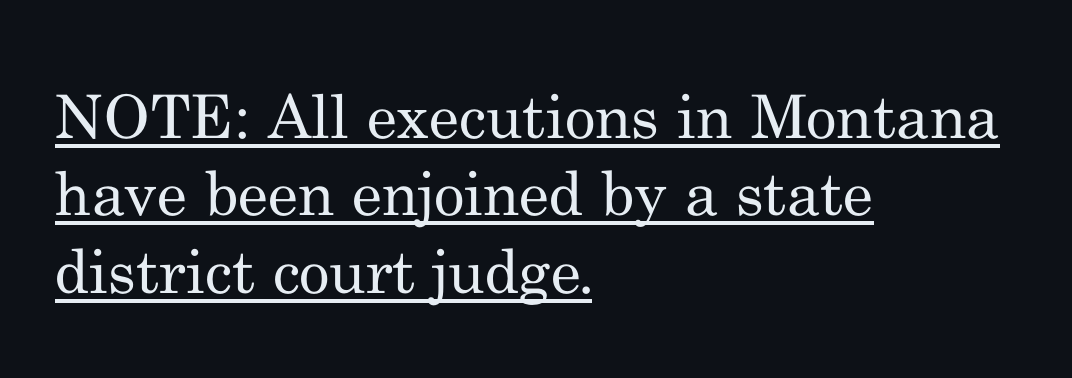
{"serif": "yes", "italic": "no", "bold": "no", "weight": "regular", "width": "normal", "stroke_contrast": "medium", "x_height": "small", "monospaced": "no", "underline": "yes", "align": "left", "line_spacing": "normal", "line_spacing_ratio": 1.29, "letter_spacing": "normal", "letter_spacing_em": 0.0, "glyph_px": 60}
